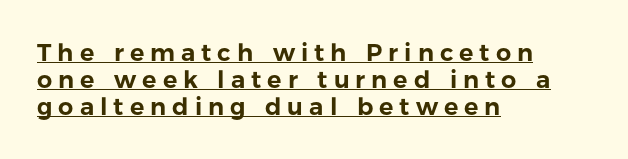
{"italic": "no", "underline": "yes", "align": "left", "line_spacing": "tight", "line_spacing_ratio": 1.12, "letter_spacing": "wide", "letter_spacing_em": 0.25, "glyph_px": 24}
